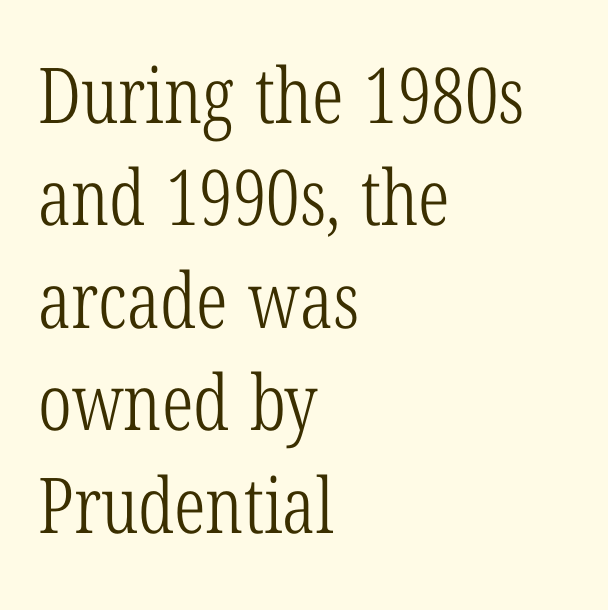
Q: Is the text bold? A: No.
Q: Is the text italic (slanted)? A: No, it is upright.
Q: Is the typeface a serif or a sans-serif typeface? A: Serif.
Q: Is the text underlined? A: No.
Q: How is the paragraph aligned? A: Left-aligned.
Q: Is the spacing between letters normal or unusually wide? A: Normal.
Q: Is the spacing between lines tight, normal or loose? A: Normal.
Q: Width (condensed, normal, or wide)? A: Condensed.
Q: Stroke contrast? A: Low.
Q: x-height? A: Medium.
Q: Monospaced? A: No.
